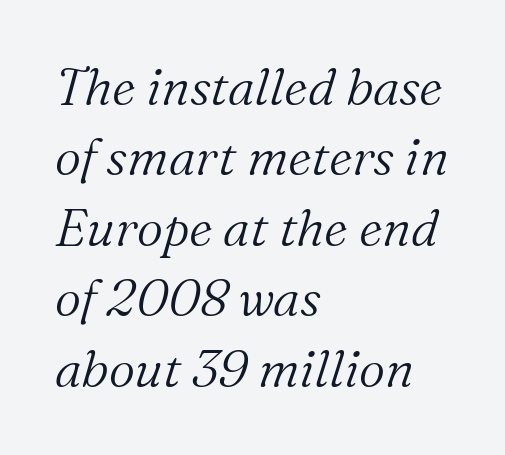
Compared with typical paragraphs, the rows here are spaced about the same. The space directly below the letters is spotless. There is no visible air inserted between adjacent glyphs. Does the type have serifs? Yes, each stem ends in a small foot.
